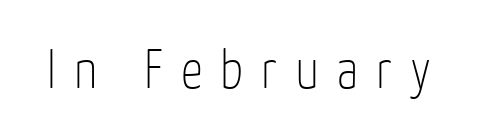
The image shows 55 px thin, condensed sans-serif type, upright; set unusually wide letter spacing (+0.33 em), not underlined; low stroke contrast and a medium x-height.
